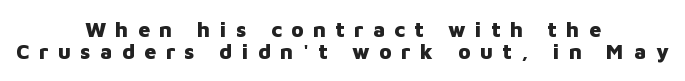
{"italic": "no", "bold": "yes", "underline": "no", "align": "center", "line_spacing": "tight", "line_spacing_ratio": 1.07, "letter_spacing": "wide", "letter_spacing_em": 0.45, "glyph_px": 21}
